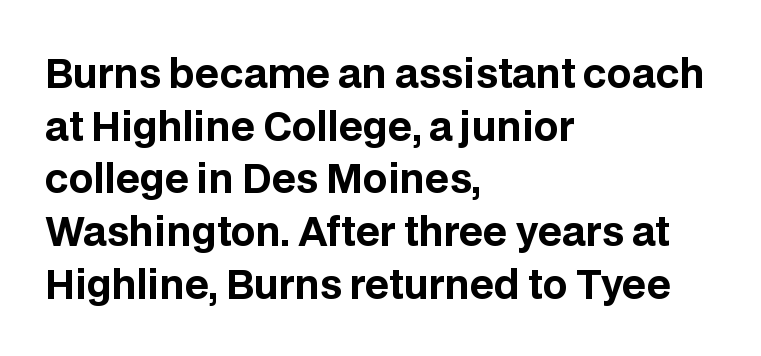
{"serif": "no", "italic": "no", "bold": "yes", "weight": "bold", "width": "normal", "stroke_contrast": "low", "x_height": "large", "monospaced": "no", "underline": "no", "align": "left", "line_spacing": "normal", "line_spacing_ratio": 1.35, "letter_spacing": "normal", "letter_spacing_em": 0.0, "glyph_px": 39}
